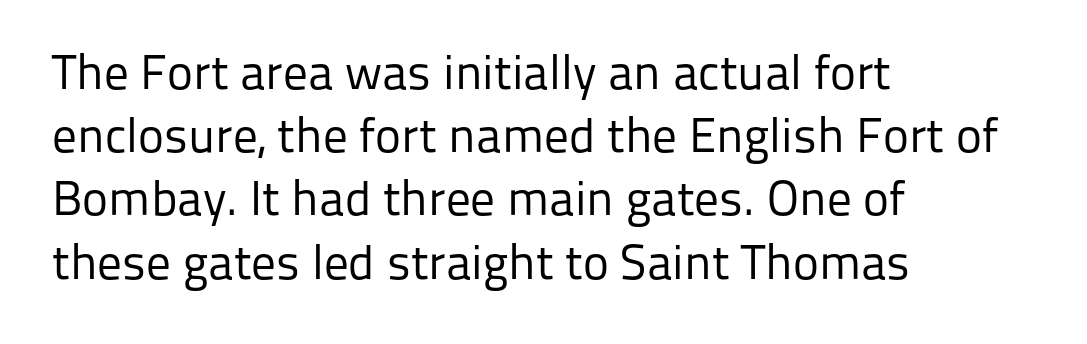
Check under the words: just untouched page. Is this a fixed-width face? No — the glyphs have proportional, varying widths. Is the block centered? No — it sits flush against the left margin. The designer went with a sans here, leaving each stem footless. The lettering stays uniformly vertical, giving the passage a roman look.
